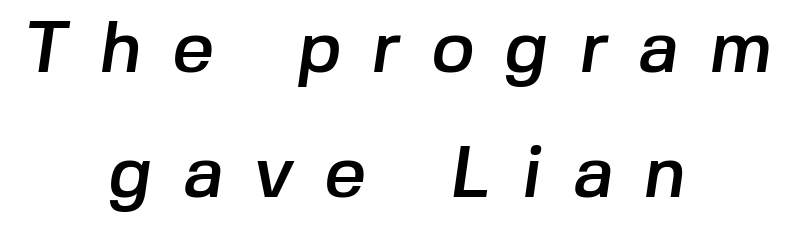
Q: Is the typeface a serif or a sans-serif typeface? A: Sans-serif.
Q: Is the text underlined? A: No.
Q: How is the paragraph aligned? A: Centered.
Q: Is the spacing between letters normal or unusually wide? A: Unusually wide.
Q: Width (condensed, normal, or wide)? A: Normal.
Q: Stroke contrast? A: Low.
Q: x-height? A: Medium.
Q: Monospaced? A: No.
